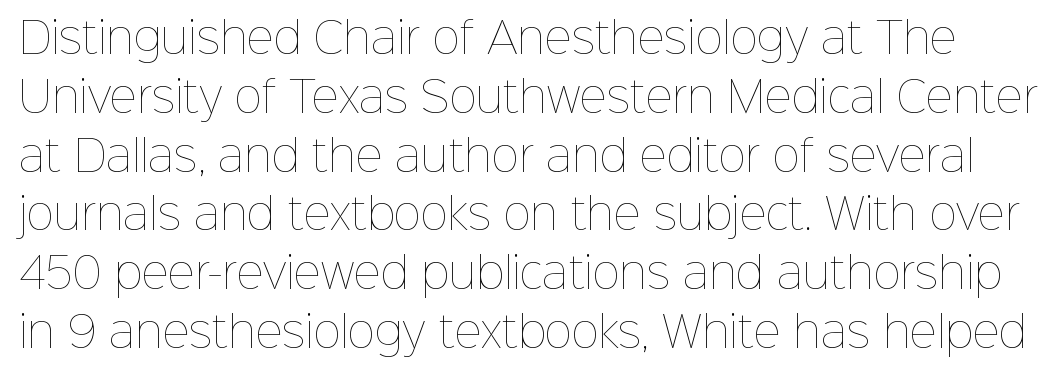
Q: Is the text bold? A: No.
Q: Is the text italic (slanted)? A: No, it is upright.
Q: Is the text underlined? A: No.
Q: Is the spacing between letters normal or unusually wide? A: Normal.
Q: Is the spacing between lines tight, normal or loose? A: Normal.
Q: Width (condensed, normal, or wide)? A: Normal.
Q: Stroke contrast? A: Low.
Q: x-height? A: Medium.
Q: Monospaced? A: No.
